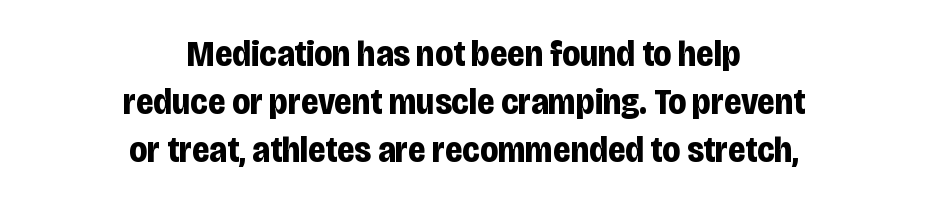
The setting favours the middle, as headings and verse often do. What weight is shown? A full bold with thick strokes. What kind of face is this? One without serifs — a sans. Inter-character spacing is left at the font's built-in metrics. Leading matches the norm, producing a regular column.
